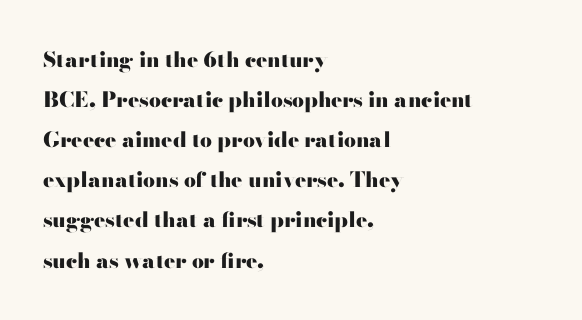
{"italic": "no", "bold": "yes", "underline": "no", "align": "left", "line_spacing": "loose", "line_spacing_ratio": 1.91, "letter_spacing": "normal", "letter_spacing_em": 0.0, "glyph_px": 21}
